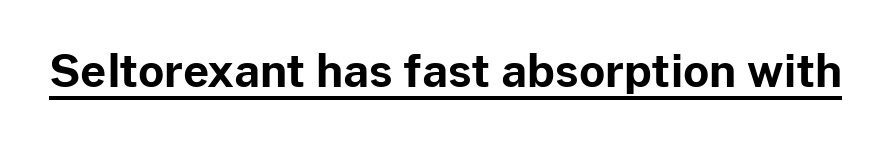
Q: Is the text bold? A: Yes.
Q: Is the text italic (slanted)? A: No, it is upright.
Q: Is the typeface a serif or a sans-serif typeface? A: Sans-serif.
Q: Is the text underlined? A: Yes.
Q: Is the spacing between letters normal or unusually wide? A: Normal.
Q: Width (condensed, normal, or wide)? A: Normal.
Q: Stroke contrast? A: Low.
Q: x-height? A: Medium.
Q: Monospaced? A: No.
